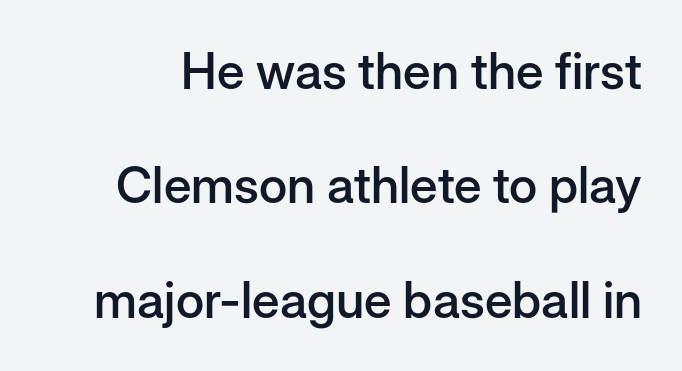
The image shows 50 px semibold sans-serif type, upright; set loose line spacing (2.29x), normal letter spacing, not underlined; low stroke contrast and a medium x-height.
